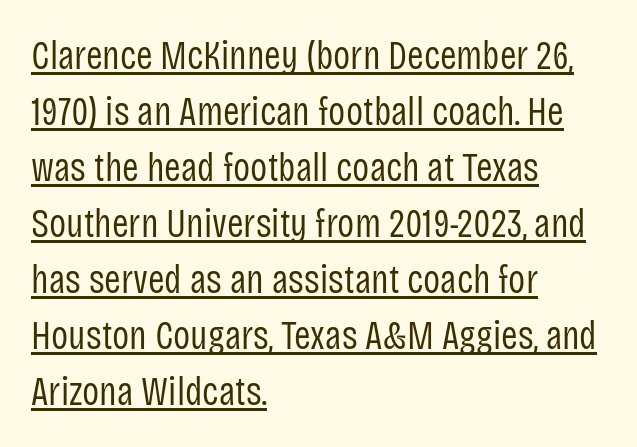
Note the varied advance widths — an 'i' is clearly narrower than an 'm'. Is the block centered? No — it sits flush against the left margin. The letterforms sit shoulder to shoulder at normal distance. Horizontal bands of white between lines are of average thickness.
